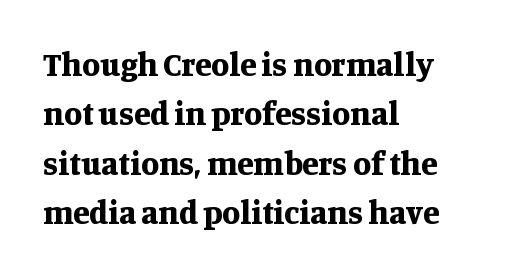
{"serif": "yes", "italic": "no", "bold": "yes", "weight": "bold", "width": "normal", "stroke_contrast": "medium", "x_height": "large", "monospaced": "no", "underline": "no", "align": "left", "line_spacing": "normal", "line_spacing_ratio": 1.5, "letter_spacing": "normal", "letter_spacing_em": 0.0, "glyph_px": 33}
